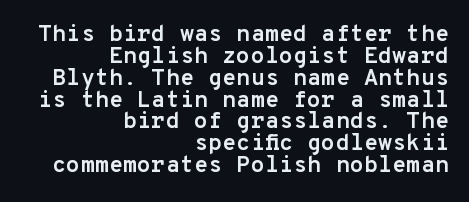
{"italic": "no", "bold": "yes", "underline": "no", "align": "right", "line_spacing": "tight", "line_spacing_ratio": 0.95, "letter_spacing": "normal", "letter_spacing_em": 0.0, "glyph_px": 23}
